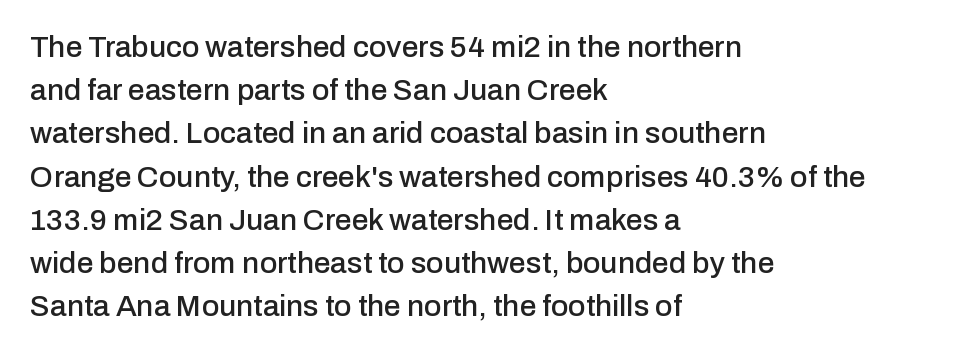
The image shows 30 px sans-serif type, upright; set left-aligned, normal line spacing (1.44x), normal letter spacing, not underlined; low stroke contrast and a medium x-height.
